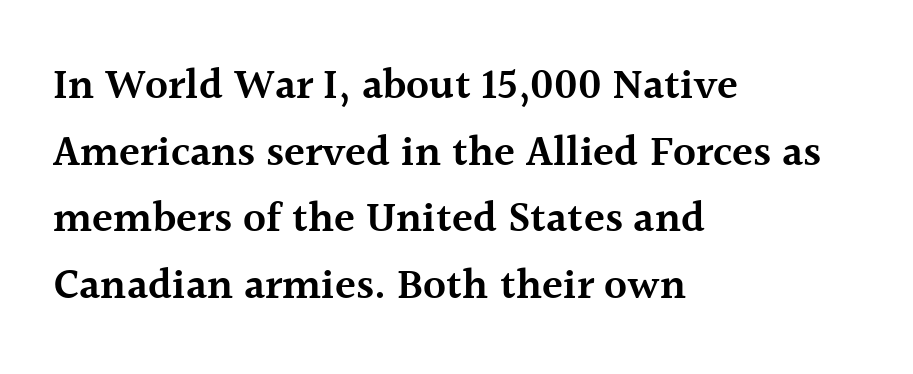
Q: Is the text bold? A: Semi-bold.
Q: Is the text italic (slanted)? A: No, it is upright.
Q: Is the typeface a serif or a sans-serif typeface? A: Serif.
Q: Is the text underlined? A: No.
Q: How is the paragraph aligned? A: Left-aligned.
Q: Is the spacing between letters normal or unusually wide? A: Normal.
Q: Is the spacing between lines tight, normal or loose? A: Normal.
Q: Width (condensed, normal, or wide)? A: Normal.
Q: x-height? A: Medium.
Q: Monospaced? A: No.
